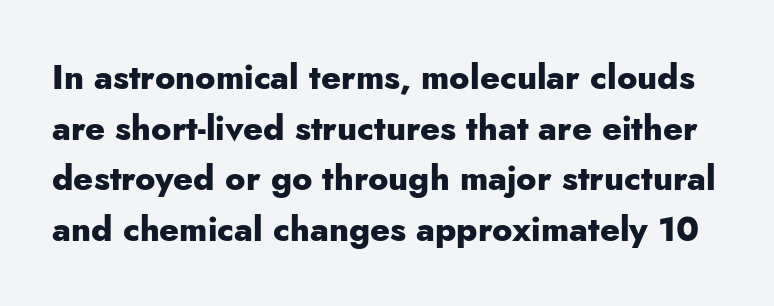
{"serif": "no", "italic": "no", "bold": "yes", "weight": "heavy", "width": "normal", "stroke_contrast": "low", "x_height": "small", "monospaced": "no", "underline": "no", "line_spacing": "normal", "line_spacing_ratio": 1.49, "letter_spacing": "normal", "letter_spacing_em": 0.0, "glyph_px": 34}
